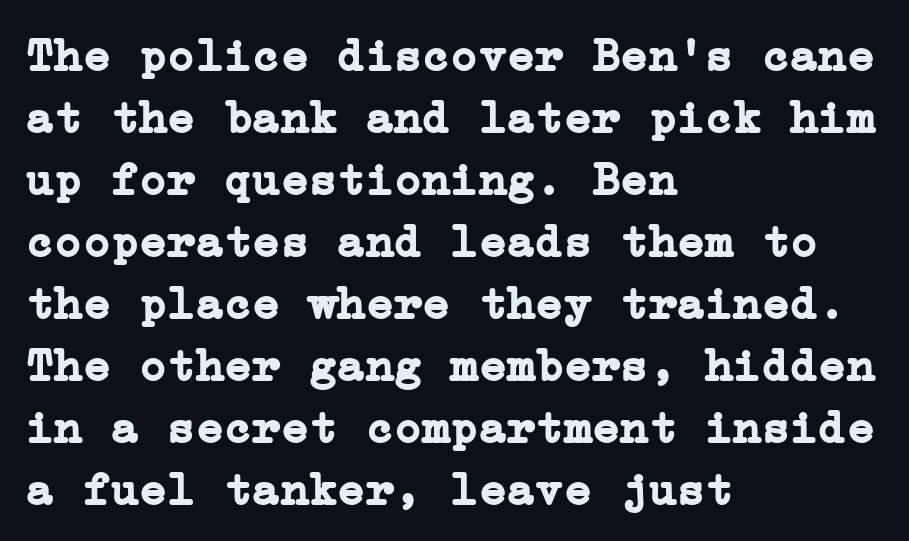
Q: Is the text bold? A: Yes.
Q: Is the text italic (slanted)? A: No, it is upright.
Q: Is the typeface a serif or a sans-serif typeface? A: Serif.
Q: Is the text underlined? A: No.
Q: How is the paragraph aligned? A: Left-aligned.
Q: Is the spacing between letters normal or unusually wide? A: Normal.
Q: Is the spacing between lines tight, normal or loose? A: Normal.
Q: Width (condensed, normal, or wide)? A: Normal.
Q: Stroke contrast? A: Low.
Q: x-height? A: Medium.
